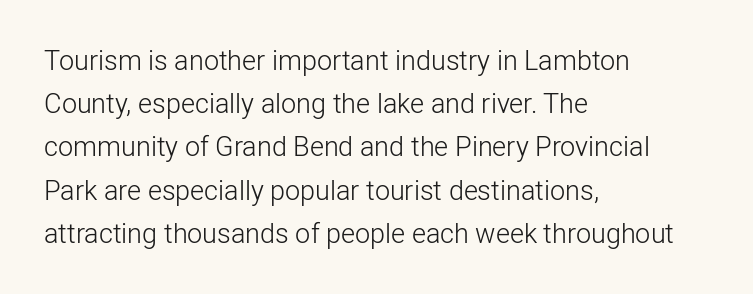
The image shows 27 px text type, upright; set left-aligned, normal line spacing (1.6x), normal letter spacing, not underlined.
